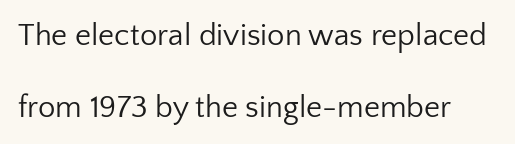
If you measured baseline to baseline, you'd find a long distance. Observe the absence of serifs on each vertical stroke in this sample. Does the lettering tilt? It doesn't — this is upright. Decoration check: the copy has no underline. Each stroke keeps to a modest, everyday thickness or less.
